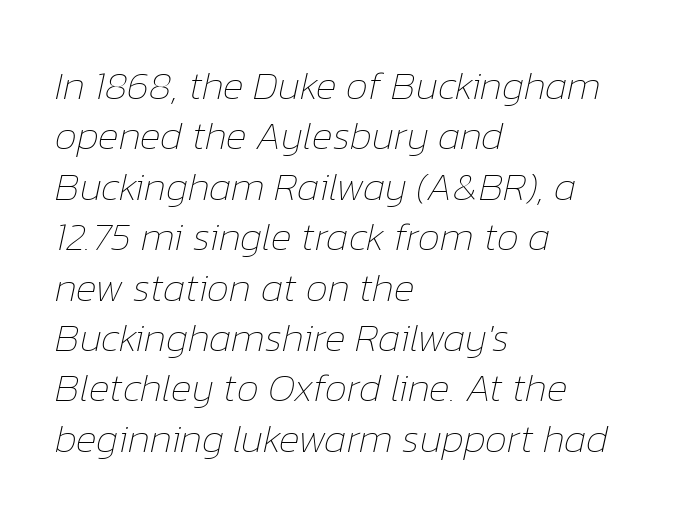
The image shows 40 px thin type, italic (leaning right); set left-aligned, normal line spacing (1.26x), normal letter spacing, not underlined; low stroke contrast and a medium x-height.
